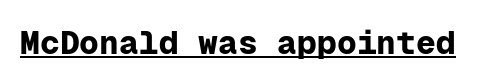
Q: Is the text bold? A: Yes.
Q: Is the text italic (slanted)? A: No, it is upright.
Q: Is the typeface a serif or a sans-serif typeface? A: Sans-serif.
Q: Is the text underlined? A: Yes.
Q: Is the spacing between letters normal or unusually wide? A: Normal.
Q: Width (condensed, normal, or wide)? A: Normal.
Q: Stroke contrast? A: Low.
Q: x-height? A: Medium.
Q: Monospaced? A: Yes.
